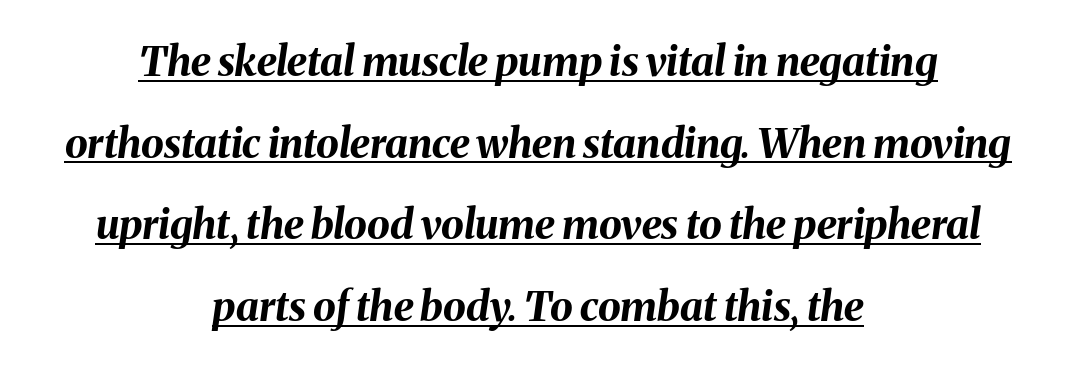
Q: Is the text bold? A: Yes.
Q: Is the text italic (slanted)? A: Yes, it leans right by about 8 degrees.
Q: Is the text underlined? A: Yes.
Q: How is the paragraph aligned? A: Centered.
Q: Is the spacing between letters normal or unusually wide? A: Normal.
Q: Is the spacing between lines tight, normal or loose? A: Loose.
Q: Width (condensed, normal, or wide)? A: Normal.
Q: Stroke contrast? A: Medium.
Q: x-height? A: Medium.
Q: Monospaced? A: No.
